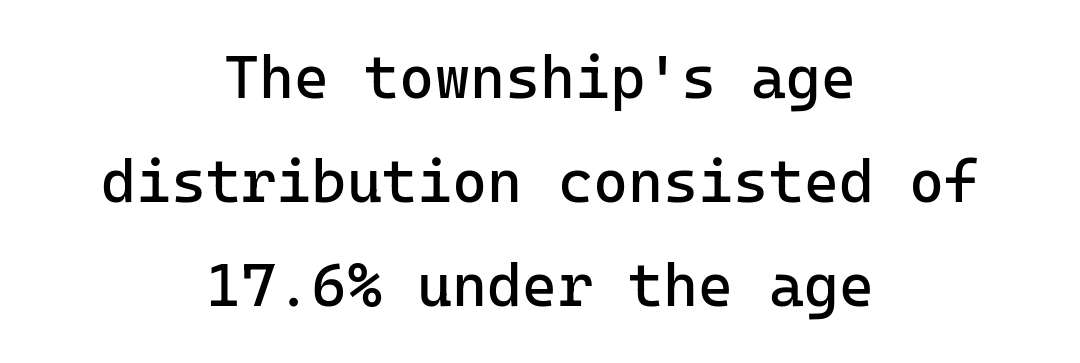
{"serif": "no", "italic": "no", "bold": "no", "weight": "regular", "width": "normal", "stroke_contrast": "low", "x_height": "medium", "monospaced": "yes", "underline": "no", "align": "center", "line_spacing_ratio": 1.73, "letter_spacing": "normal", "letter_spacing_em": 0.0, "glyph_px": 60}
